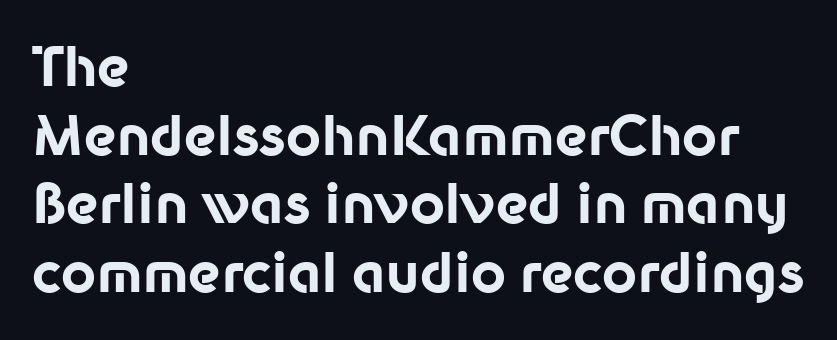
{"serif": "no", "italic": "no", "bold": "yes", "weight": "bold", "width": "normal", "stroke_contrast": "low", "x_height": "medium", "monospaced": "no", "underline": "no", "align": "left", "line_spacing": "normal", "line_spacing_ratio": 1.27, "letter_spacing": "normal", "letter_spacing_em": 0.0, "glyph_px": 54}
